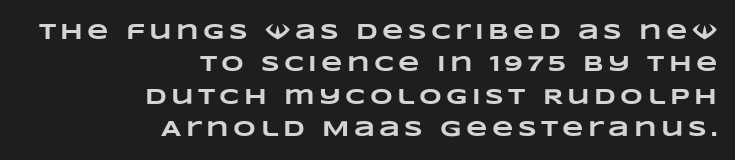
The image shows 22 px bold type; set right-aligned, normal line spacing (1.47x), unusually wide letter spacing (+0.2 em), not underlined.
